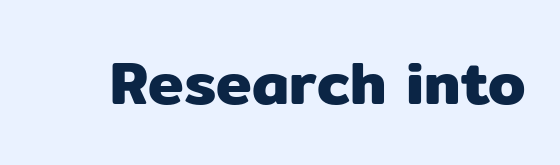
Q: Is the text italic (slanted)? A: No, it is upright.
Q: Is the typeface a serif or a sans-serif typeface? A: Sans-serif.
Q: Is the text underlined? A: No.
Q: Is the spacing between letters normal or unusually wide? A: Normal.
Q: Width (condensed, normal, or wide)? A: Normal.
Q: Stroke contrast? A: Low.
Q: x-height? A: Medium.
Q: Monospaced? A: No.
